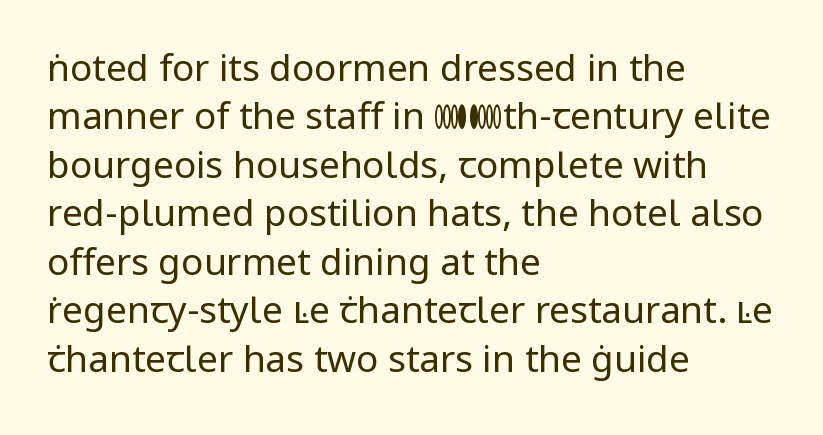
{"serif": "no", "italic": "no", "bold": "no", "weight": "regular", "width": "normal", "stroke_contrast": "low", "x_height": "medium", "monospaced": "no", "underline": "no", "align": "left", "line_spacing": "normal", "line_spacing_ratio": 1.31, "letter_spacing": "normal", "letter_spacing_em": 0.0, "glyph_px": 37}
